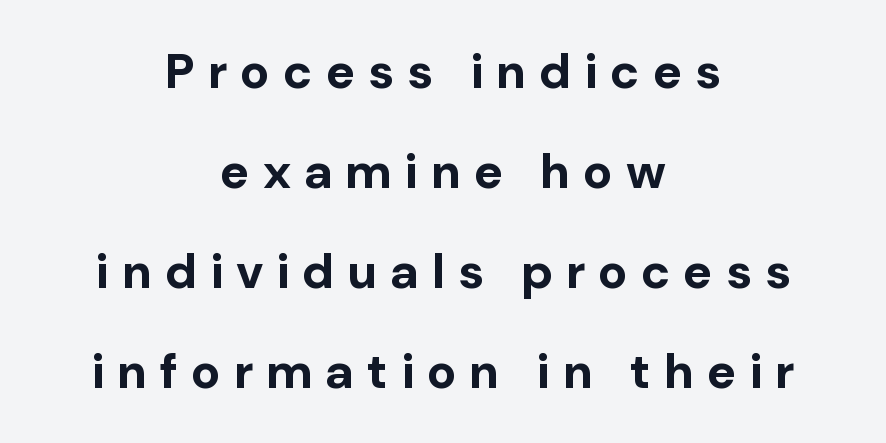
These lines carry a lot of weight — the face is fully bold. Letters rest on an invisible, unmarked baseline. Ascenders rise straight up at ninety degrees. The typeface chosen for these lines omits serifs.
